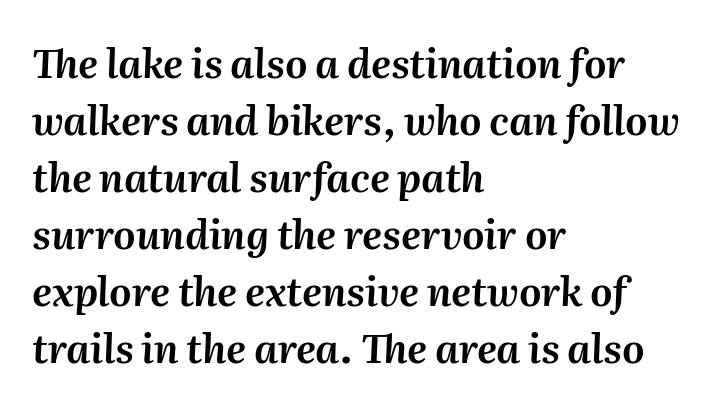
{"italic": "yes", "lean": "right", "slant_degrees": 2, "width": "normal", "stroke_contrast": "medium", "x_height": "medium", "monospaced": "no", "underline": "no", "align": "left", "line_spacing": "normal", "line_spacing_ratio": 1.46, "letter_spacing": "normal", "letter_spacing_em": 0.0, "glyph_px": 39}
